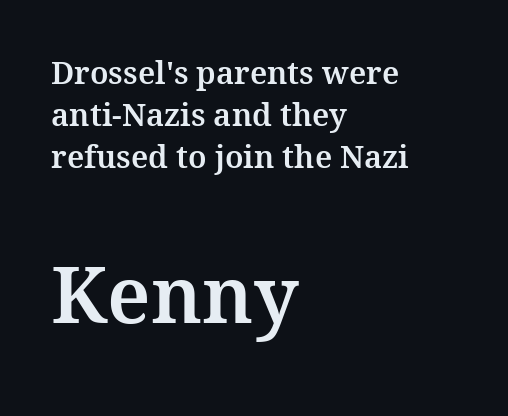
Q: Is the text italic (slanted)? A: No, it is upright.
Q: Is the typeface a serif or a sans-serif typeface? A: Serif.
Q: Is the text underlined? A: No.
Q: How is the paragraph aligned? A: Left-aligned.
Q: Is the spacing between letters normal or unusually wide? A: Normal.
Q: Is the spacing between lines tight, normal or loose? A: Normal.
Q: Which block of text is set in a larger size, the first (top) or the second (bottom)? A: The second (bottom) one.
Q: Width (condensed, normal, or wide)? A: Normal.
Q: Stroke contrast? A: Medium.
Q: x-height? A: Medium.
Q: Monospaced? A: No.
